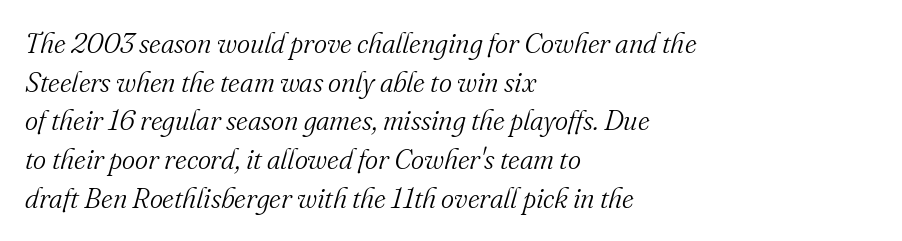
{"serif": "yes", "italic": "yes", "lean": "right", "slant_degrees": 16, "bold": "no", "weight": "light", "width": "normal", "stroke_contrast": "medium", "x_height": "small", "monospaced": "no", "underline": "no", "align": "left", "line_spacing": "normal", "line_spacing_ratio": 1.38, "letter_spacing": "normal", "letter_spacing_em": 0.0, "glyph_px": 28}
